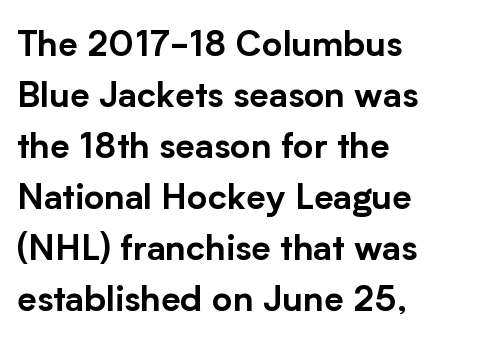
Q: Is the text italic (slanted)? A: No, it is upright.
Q: Is the typeface a serif or a sans-serif typeface? A: Sans-serif.
Q: Is the text underlined? A: No.
Q: How is the paragraph aligned? A: Left-aligned.
Q: Is the spacing between letters normal or unusually wide? A: Normal.
Q: Is the spacing between lines tight, normal or loose? A: Normal.
Q: Width (condensed, normal, or wide)? A: Normal.
Q: Stroke contrast? A: Low.
Q: x-height? A: Medium.
Q: Monospaced? A: No.
